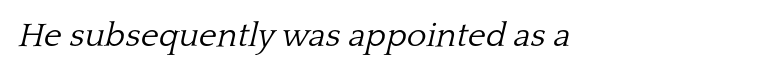
The image shows 34 px light serif type, italic (leaning right); set normal letter spacing, not underlined; low stroke contrast and a medium x-height.
